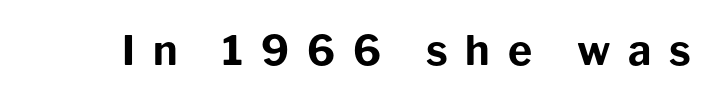
{"serif": "no", "italic": "no", "bold": "yes", "weight": "bold", "width": "normal", "stroke_contrast": "low", "x_height": "medium", "monospaced": "no", "underline": "no", "letter_spacing": "wide", "letter_spacing_em": 0.44, "glyph_px": 41}
